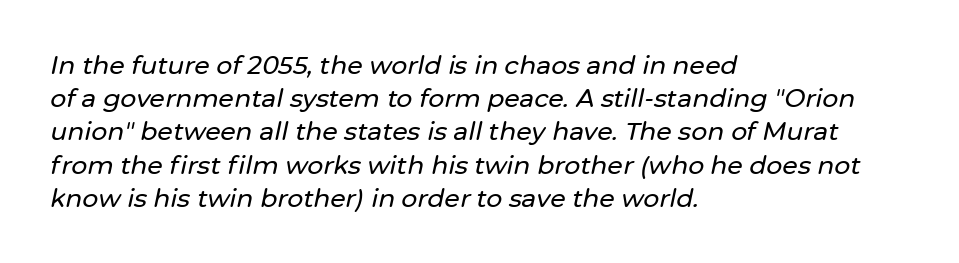
{"italic": "yes", "lean": "right", "slant_degrees": 12, "underline": "no", "align": "left", "line_spacing": "normal", "line_spacing_ratio": 1.33, "letter_spacing": "normal", "letter_spacing_em": 0.0, "glyph_px": 25}
